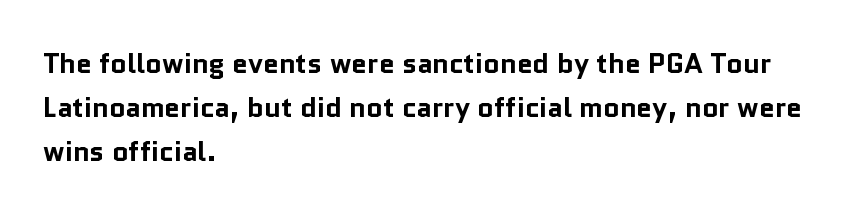
{"serif": "no", "italic": "no", "bold": "yes", "weight": "bold", "width": "normal", "stroke_contrast": "low", "x_height": "medium", "monospaced": "no", "underline": "no", "align": "left", "line_spacing": "normal", "line_spacing_ratio": 1.58, "letter_spacing": "normal", "letter_spacing_em": 0.0, "glyph_px": 28}
